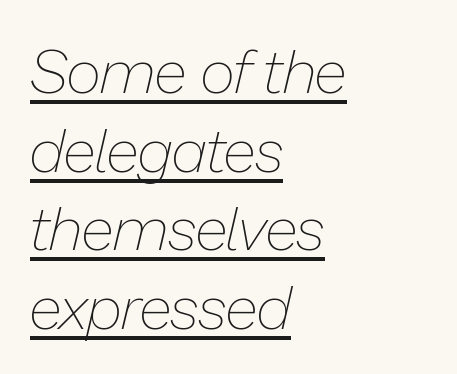
Q: Is the text bold? A: No.
Q: Is the text italic (slanted)? A: Yes, it leans right by about 13 degrees.
Q: Is the text underlined? A: Yes.
Q: How is the paragraph aligned? A: Left-aligned.
Q: Is the spacing between letters normal or unusually wide? A: Normal.
Q: Is the spacing between lines tight, normal or loose? A: Normal.
Q: Width (condensed, normal, or wide)? A: Normal.
Q: Stroke contrast? A: Low.
Q: x-height? A: Medium.
Q: Monospaced? A: No.
